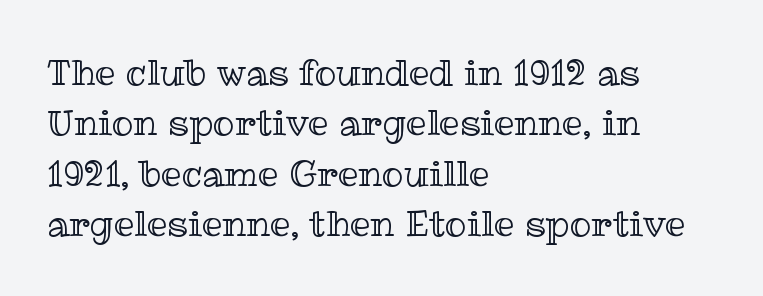
Leading matches the norm, producing a regular column. The tracking reads as untouched default to a designer's eye. You could not count columns in this text — the font is proportionally spaced. The glyphs are unaccompanied by any horizontal stroke below them. The letters stand straight up with perfectly vertical stems. Typeset ragged right — the left edge is the straight one.
